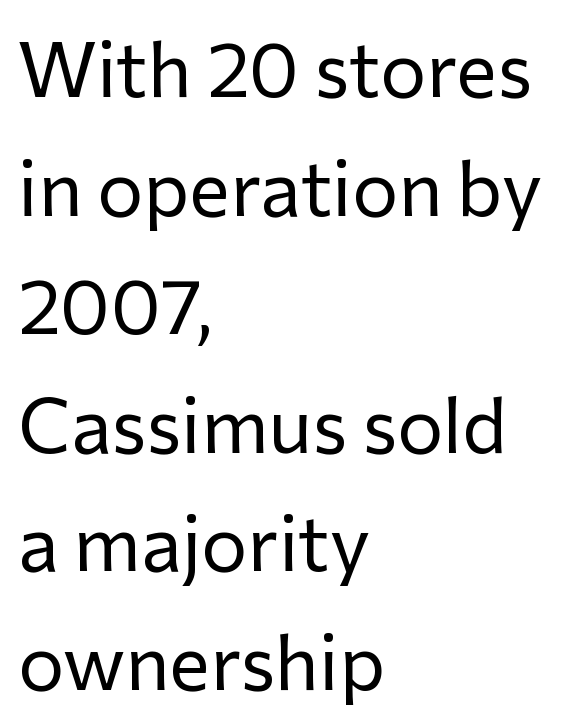
{"serif": "no", "italic": "no", "bold": "no", "weight": "regular", "width": "normal", "stroke_contrast": "low", "x_height": "medium", "monospaced": "no", "underline": "no", "align": "left", "line_spacing": "normal", "line_spacing_ratio": 1.54, "letter_spacing": "normal", "letter_spacing_em": 0.0, "glyph_px": 77}
